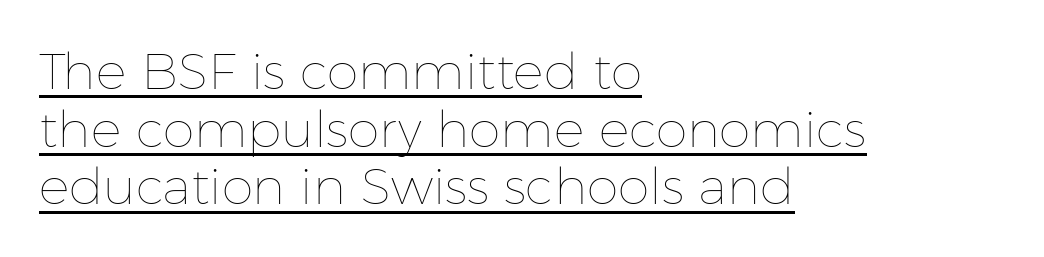
Is there an underline? Yes — a line sits under the letters. The rag falls on the right side of this text block. Characters remain perfectly vertical along every line. Nothing heavy about these letters — not bold at all.
